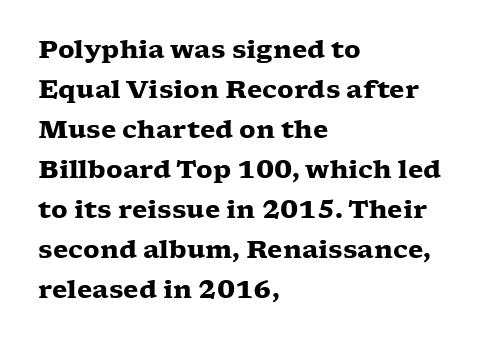
Q: Is the text bold? A: Yes.
Q: Is the text italic (slanted)? A: No, it is upright.
Q: Is the text underlined? A: No.
Q: How is the paragraph aligned? A: Left-aligned.
Q: Is the spacing between letters normal or unusually wide? A: Normal.
Q: Is the spacing between lines tight, normal or loose? A: Normal.
